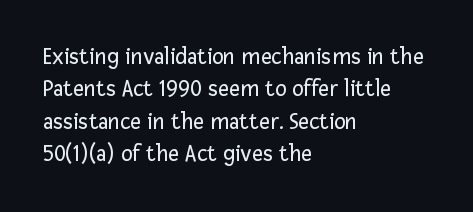
Q: Is the text bold? A: No.
Q: Is the text italic (slanted)? A: No, it is upright.
Q: Is the text underlined? A: No.
Q: How is the paragraph aligned? A: Left-aligned.
Q: Is the spacing between letters normal or unusually wide? A: Normal.
Q: Is the spacing between lines tight, normal or loose? A: Normal.
